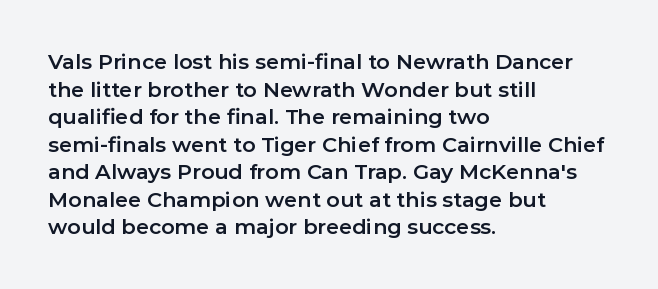
Line starts are locked; line ends wander. Leading matches the norm, producing a regular column. Characters remain perfectly vertical along every line. The area under the type is left untouched. Caption: standard tracking, unaltered.
